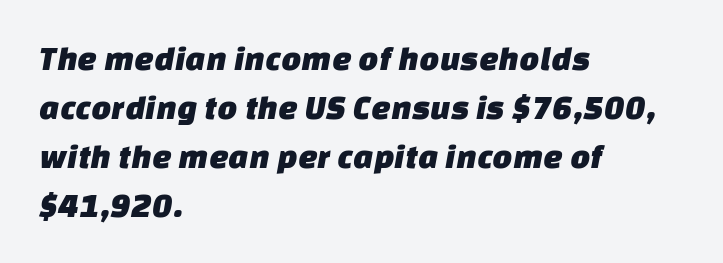
The image shows 35 px sans-serif type; set left-aligned, normal line spacing (1.4x), normal letter spacing, not underlined; low stroke contrast and a large x-height.
